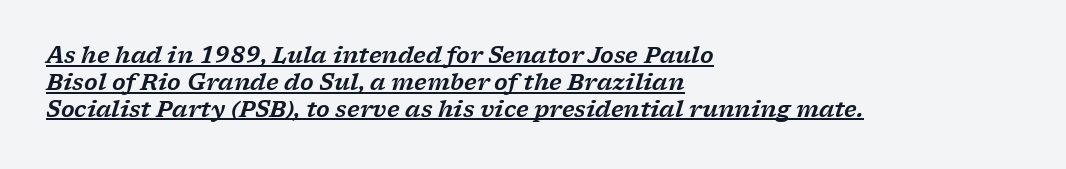
{"italic": "yes", "lean": "right", "slant_degrees": 17, "underline": "yes", "align": "left", "line_spacing_ratio": 1.22, "letter_spacing": "normal", "letter_spacing_em": 0.0, "glyph_px": 22}
